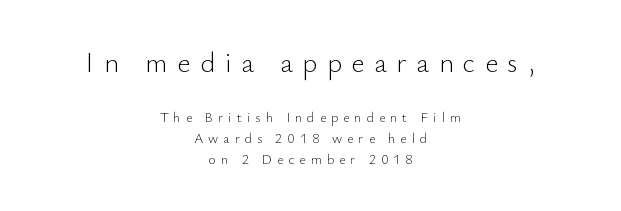
Q: Is the text bold? A: No.
Q: Is the text italic (slanted)? A: No, it is upright.
Q: Is the typeface a serif or a sans-serif typeface? A: Sans-serif.
Q: Is the text underlined? A: No.
Q: How is the paragraph aligned? A: Centered.
Q: Is the spacing between letters normal or unusually wide? A: Unusually wide.
Q: Is the spacing between lines tight, normal or loose? A: Normal.
Q: Which block of text is set in a larger size, the first (top) or the second (bottom)? A: The first (top) one.
Q: Width (condensed, normal, or wide)? A: Normal.
Q: Stroke contrast? A: Low.
Q: x-height? A: Small.
Q: Monospaced? A: No.
